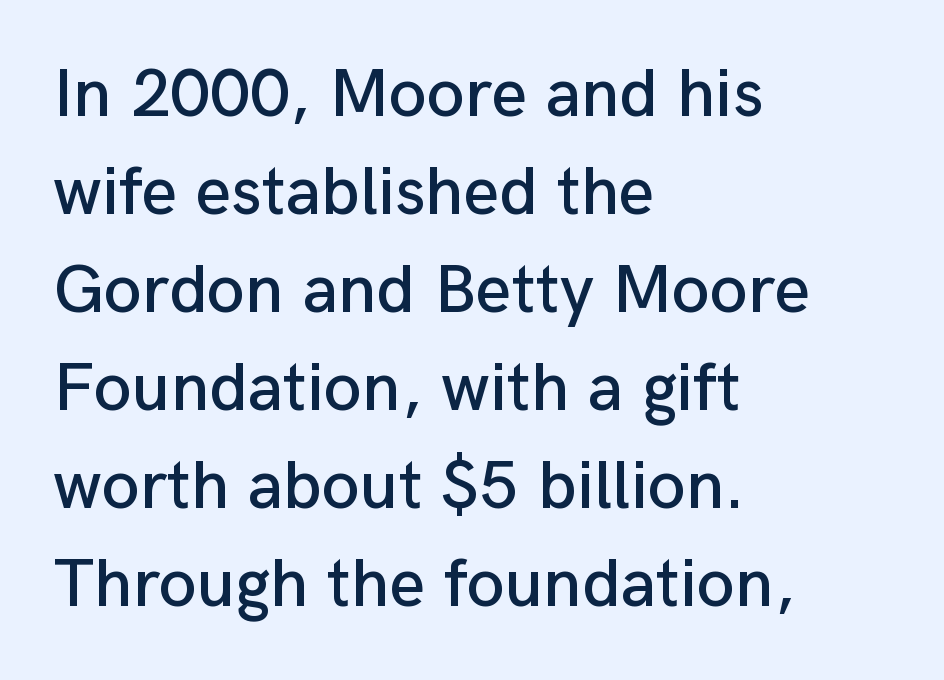
The face used here is proportionally spaced, like ordinary book or web type. Honestly, there is no underline to notice here at all. Line spacing here is normal. Does extra space separate the letters? No, they use regular spacing.
